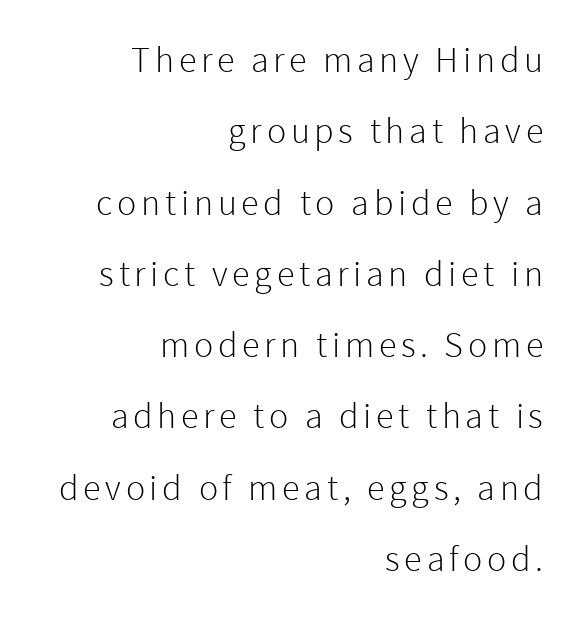
{"serif": "no", "italic": "no", "bold": "no", "weight": "light", "width": "normal", "stroke_contrast": "low", "x_height": "medium", "monospaced": "no", "underline": "no", "align": "right", "line_spacing": "loose", "line_spacing_ratio": 1.98, "glyph_px": 36}
